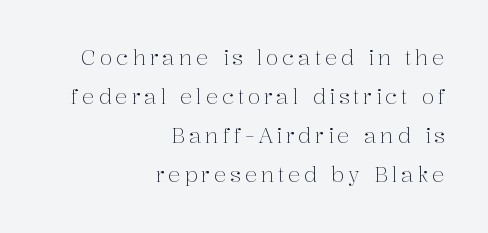
Q: Is the text bold? A: No.
Q: Is the text italic (slanted)? A: No, it is upright.
Q: Is the text underlined? A: No.
Q: How is the paragraph aligned? A: Right-aligned.
